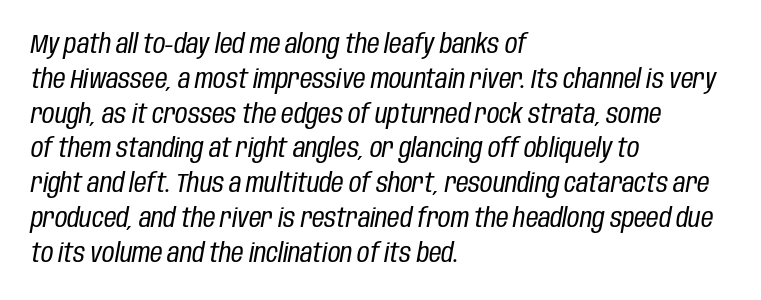
The image shows 27 px text type, italic (leaning right); set left-aligned, normal line spacing (1.29x), normal letter spacing, not underlined.
